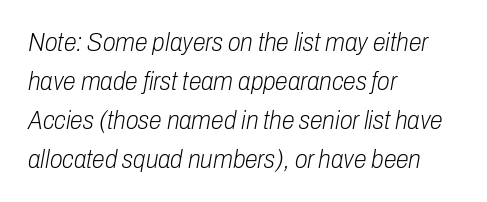
Check under the words: just untouched page. Looking at the ascenders, they clearly lean. You could call the tracking neutral — neither tight nor loose. Is the block centered? No — it sits flush against the left margin.
